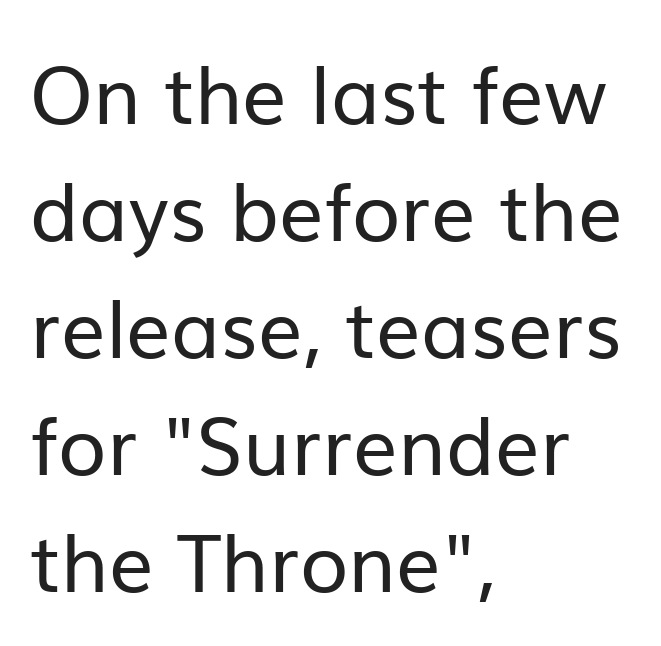
The image shows 79 px regular-weight sans-serif type, upright; set left-aligned, normal line spacing (1.48x), normal letter spacing, not underlined; low stroke contrast and a medium x-height.
